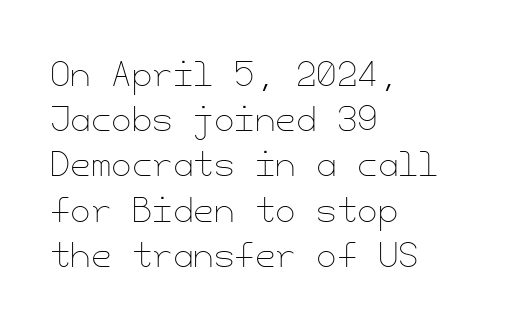
Letters rest on an invisible, unmarked baseline. Each stroke keeps to a modest, everyday thickness or less. It's the straight-up-and-down kind of type. The designer left line spacing at the default.
